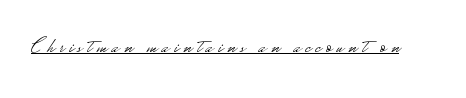
The image shows 23 px text type; set unusually wide letter spacing (+0.21 em), underlined.
